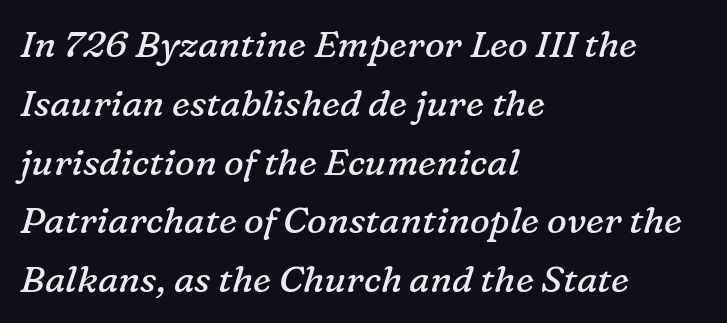
No extra tracking has been applied to these lines. Alignment: flush left. Is the stroke heavy? The answer is a plain regular-or-lighter. Descenders are the only things crossing below the line.
